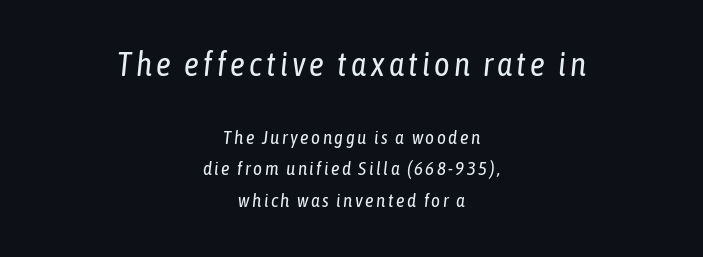
{"italic": "yes", "lean": "right", "slant_degrees": 6, "bold": "no", "weight": "regular", "width": "condensed", "stroke_contrast": "low", "x_height": "medium", "monospaced": "no", "underline": "no", "align": "center", "line_spacing": "normal", "line_spacing_ratio": 1.65, "larger_block": "first", "size_ratio": 1.74, "glyph_px": 33}
